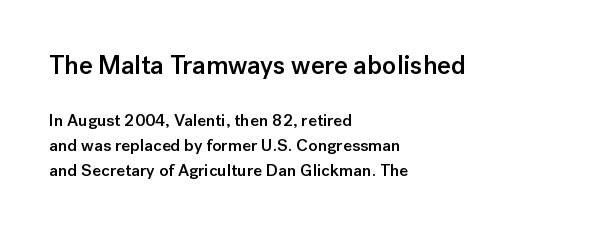
Q: Is the text bold? A: Semi-bold.
Q: Is the text italic (slanted)? A: No, it is upright.
Q: Is the text underlined? A: No.
Q: How is the paragraph aligned? A: Left-aligned.
Q: Is the spacing between letters normal or unusually wide? A: Normal.
Q: Is the spacing between lines tight, normal or loose? A: Normal.
Q: Which block of text is set in a larger size, the first (top) or the second (bottom)? A: The first (top) one.
